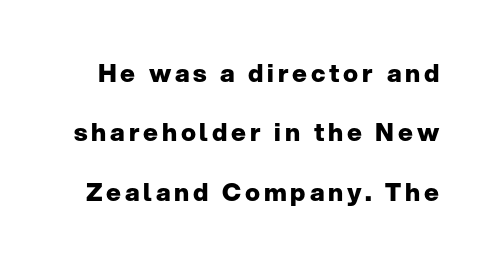
Nope, not italic — everything's standing straight. Caption: bold face, heavy strokes. Descender tails drop into unmarked territory. These lines stand farther apart than default settings would place them.
